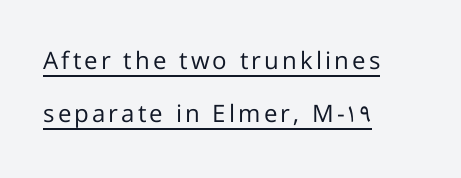
The image shows 24 px text type, upright; set left-aligned, loose line spacing (2.21x), underlined.
